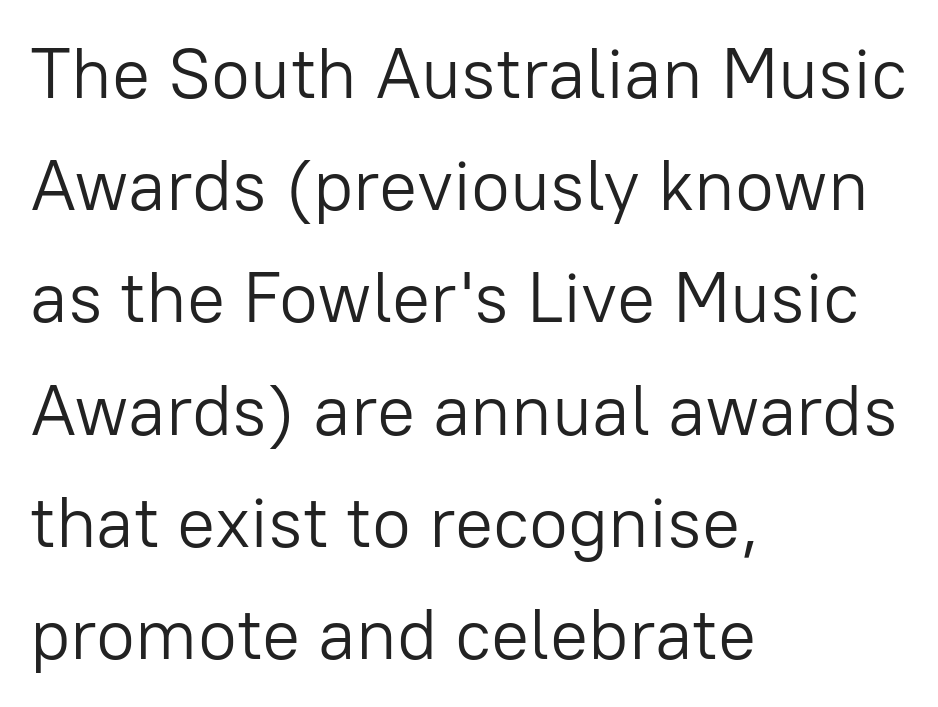
The image shows 71 px light sans-serif type, upright; set left-aligned, normal line spacing (1.58x), normal letter spacing, not underlined; low stroke contrast and a medium x-height.
